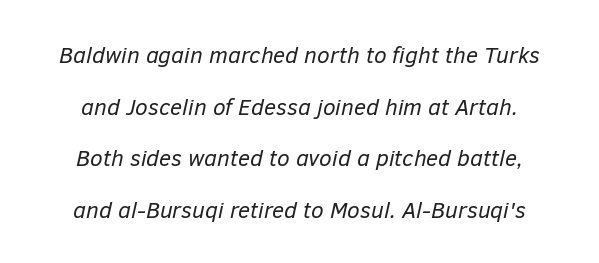
{"italic": "yes", "lean": "right", "slant_degrees": 12, "bold": "no", "underline": "no", "line_spacing": "loose", "line_spacing_ratio": 2.24, "letter_spacing": "normal", "letter_spacing_em": 0.0, "glyph_px": 23}
